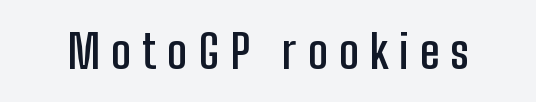
The font's upright variant was chosen for this text. Students, note that the glyphs here are deliberately spaced far apart. Every letter is mildly thick-stroked: semibold rather than bold. A sans-serif font was chosen for this passage. These lines are rendered in a variable-pitch font. Words float on clear page, feet unadorned.
